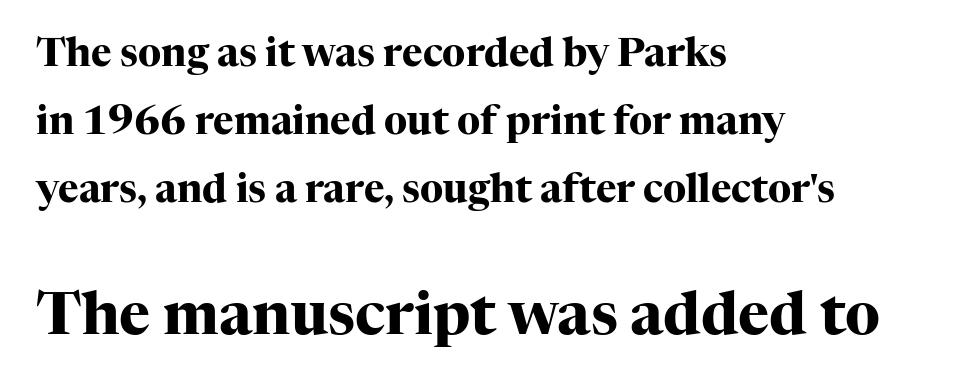
Underline: absent. This rendering employs a face with finishing strokes, i.e., a serif. On the weight axis this lands at bold, roughly 700. Short note: letters normally spaced.
